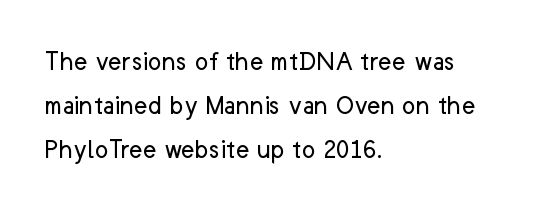
The image shows 29 px regular-weight sans-serif type, upright; set left-aligned, normal line spacing (1.52x), normal letter spacing, not underlined; low stroke contrast and a medium x-height.
